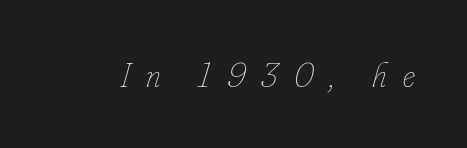
Character widths vary here, with narrow letters taking less room than wide ones. No chunkiness to these letters — they're not bold. Just letters on the line, the space beneath them empty. Italic? Definitely — the glyphs are oblique. Substantial extra tracking has been applied to these lines.
